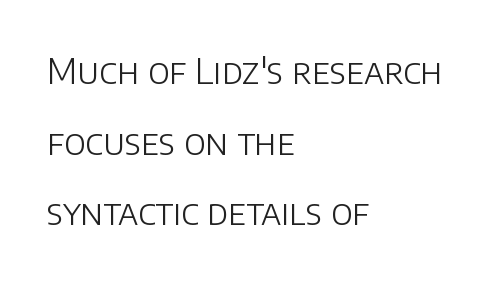
Q: Is the text bold? A: No.
Q: Is the text italic (slanted)? A: No, it is upright.
Q: Is the typeface a serif or a sans-serif typeface? A: Sans-serif.
Q: Is the text underlined? A: No.
Q: How is the paragraph aligned? A: Left-aligned.
Q: Is the spacing between letters normal or unusually wide? A: Normal.
Q: Is the spacing between lines tight, normal or loose? A: Loose.
Q: Width (condensed, normal, or wide)? A: Normal.
Q: Stroke contrast? A: Low.
Q: x-height? A: Large.
Q: Monospaced? A: No.
